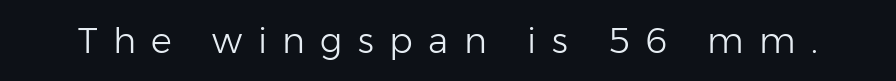
Varying glyph widths throughout — classic text-font behaviour. Underline: absent. Heft: none added — not bold. Does the type have serifs? No, each stem ends abruptly.
